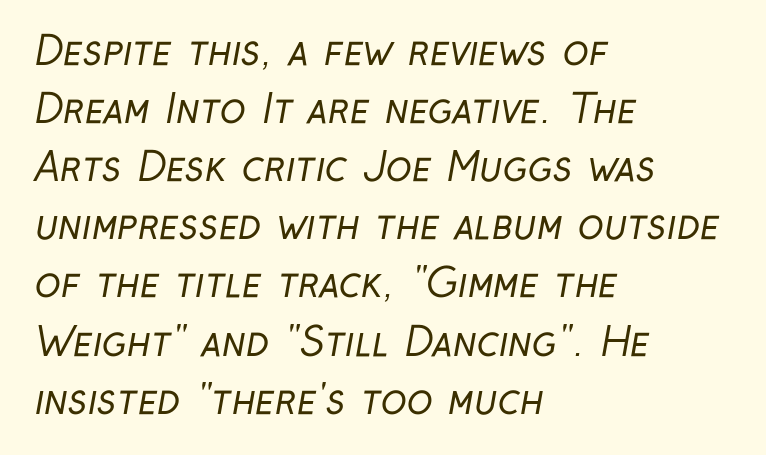
{"serif": "no", "bold": "no", "weight": "regular", "width": "condensed", "stroke_contrast": "low", "x_height": "medium", "monospaced": "no", "underline": "no", "align": "left", "line_spacing": "normal", "line_spacing_ratio": 1.49, "letter_spacing": "normal", "letter_spacing_em": 0.0, "glyph_px": 39}
